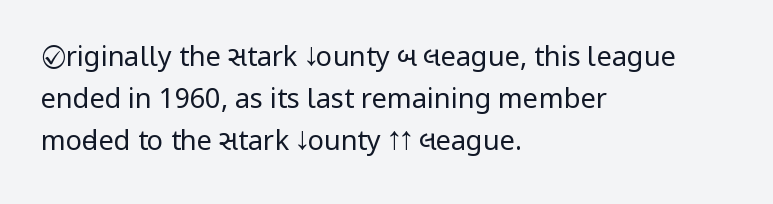
Each new line begins a customary step beneath the previous one. The passage shown is not underscored anywhere. Weight: not bold — regular or lighter. Nope, not italic — everything's standing straight. A classic flush-left, rag-right setting is used for this passage.
